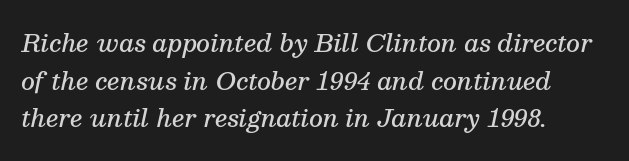
The strokes are fattened partway — semibold, not bold. A typesetter would mark this as italic. Descender tails drop into unmarked territory. Visually the block forms a straight wall on the left and a jagged coastline on the right.
